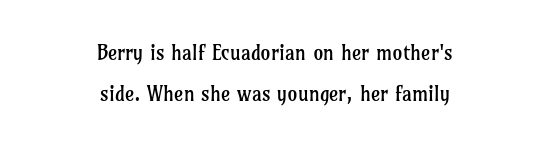
{"italic": "no", "bold": "no", "underline": "no", "align": "center", "line_spacing": "loose", "line_spacing_ratio": 2.04, "letter_spacing": "normal", "letter_spacing_em": 0.0, "glyph_px": 20}
